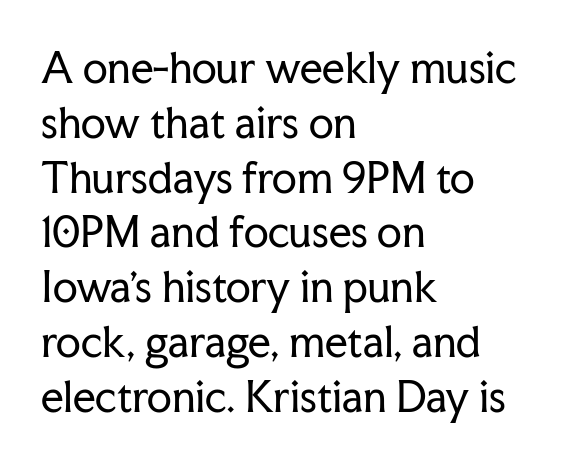
Q: Is the text bold? A: No.
Q: Is the text italic (slanted)? A: No, it is upright.
Q: Is the typeface a serif or a sans-serif typeface? A: Serif.
Q: Is the text underlined? A: No.
Q: How is the paragraph aligned? A: Left-aligned.
Q: Is the spacing between letters normal or unusually wide? A: Normal.
Q: Is the spacing between lines tight, normal or loose? A: Normal.
Q: Width (condensed, normal, or wide)? A: Normal.
Q: Stroke contrast? A: Low.
Q: x-height? A: Medium.
Q: Monospaced? A: No.
